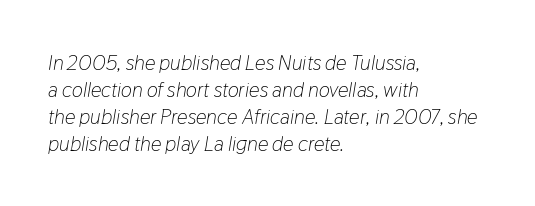
The gaps between neighbouring characters are ordinary and unremarkable. Does the lettering tilt? It does — this is italic. Leading matches the norm, producing a regular column. The rag falls on the right side of this text block. Letters rest on an invisible, unmarked baseline. Stems and bowls with no extra thickness — not bold.
